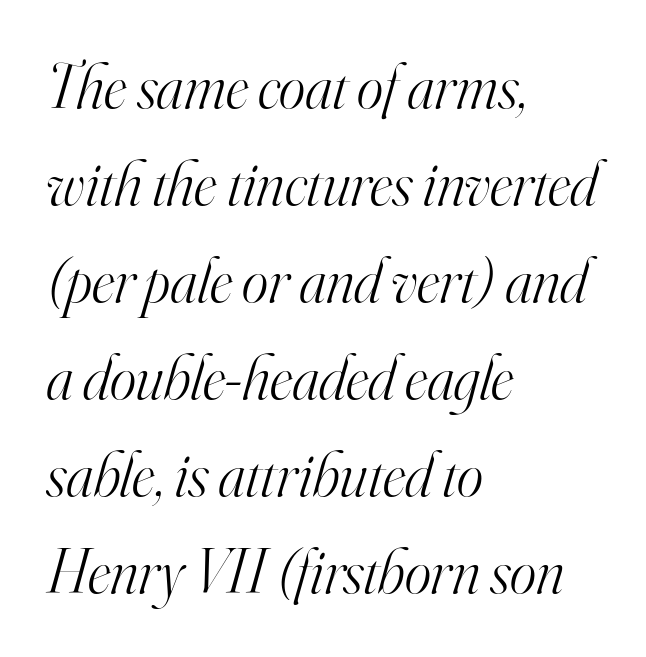
No heavy texture on the line: the type isn't bold. The typography opts for an oblique posture over an upright one. The letters sit at their default tracking, neither squeezed nor spread. Horizontal alignment here is leftward, the default for most running prose. Think of a printed novel: that variable character pitch is what you see here.
